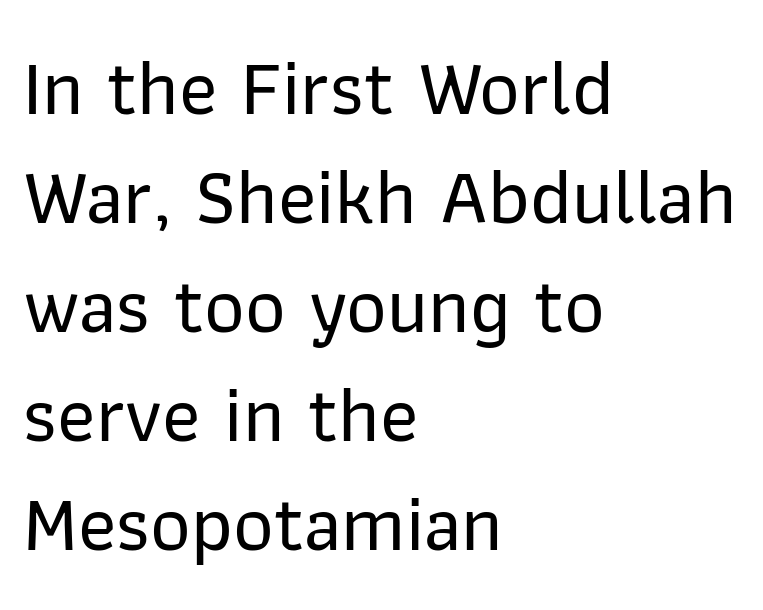
The type family on display is of the sans-serif kind. Vertically, the passage feels balanced, rows spaced as you'd expect. Descenders hang freely into open space. This is the regular roman posture of the typeface.
